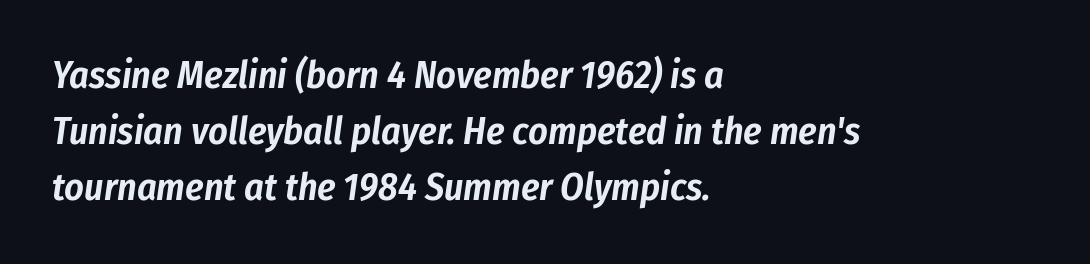
Q: Is the text italic (slanted)? A: Yes, it leans right by about 8 degrees.
Q: Is the text underlined? A: No.
Q: How is the paragraph aligned? A: Left-aligned.
Q: Is the spacing between letters normal or unusually wide? A: Normal.
Q: Is the spacing between lines tight, normal or loose? A: Normal.
Q: Width (condensed, normal, or wide)? A: Condensed.
Q: Stroke contrast? A: Low.
Q: x-height? A: Medium.
Q: Monospaced? A: No.
